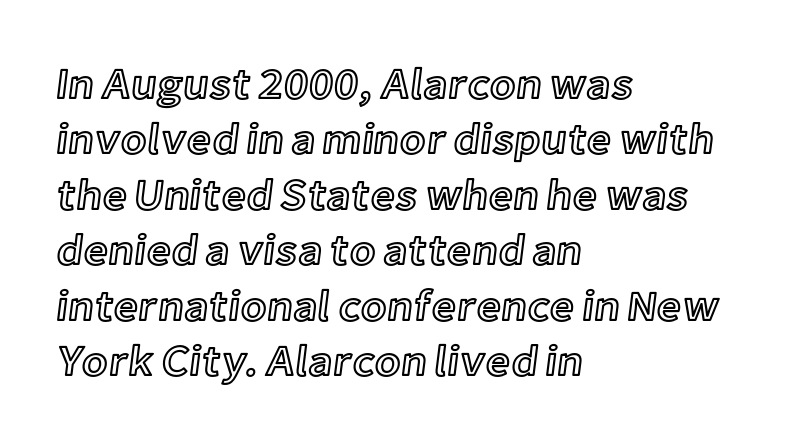
The image shows 43 px text type; set left-aligned, normal line spacing (1.29x), normal letter spacing, not underlined; a medium x-height.
